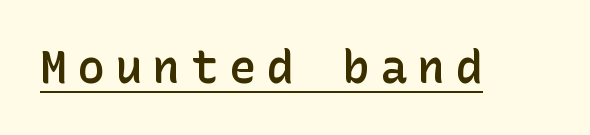
The rendering uses a semibold face; strokes are thickened but not to full bold. Descenders here cross a horizontal rule under the line. Note: no serifs on the glyphs. How are the letters spaced? Widely, with obvious added tracking.
